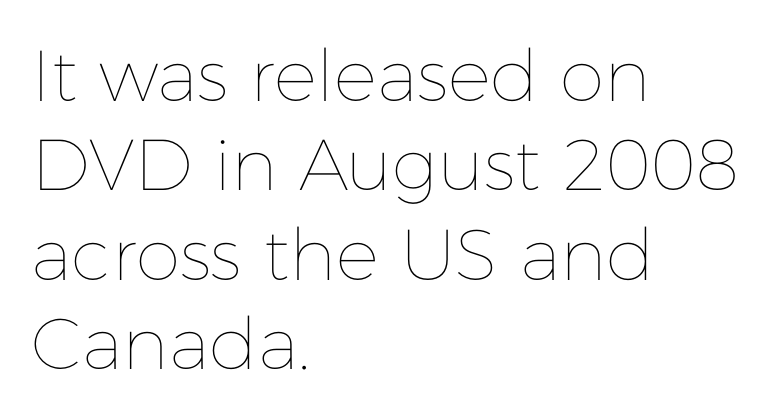
{"italic": "no", "bold": "no", "weight": "thin", "width": "normal", "stroke_contrast": "low", "x_height": "medium", "monospaced": "no", "underline": "no", "align": "left", "line_spacing_ratio": 1.24, "letter_spacing": "normal", "letter_spacing_em": 0.0, "glyph_px": 72}
